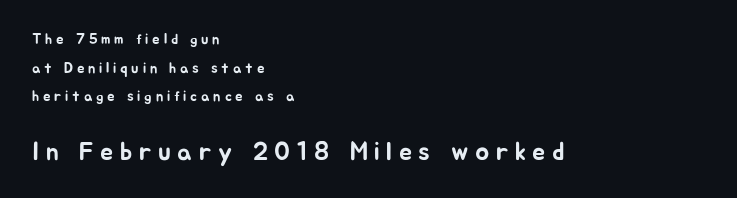
Q: Is the text italic (slanted)? A: No, it is upright.
Q: Is the text underlined? A: No.
Q: How is the paragraph aligned? A: Left-aligned.
Q: Is the spacing between letters normal or unusually wide? A: Unusually wide.
Q: Is the spacing between lines tight, normal or loose? A: Loose.
Q: Which block of text is set in a larger size, the first (top) or the second (bottom)? A: The second (bottom) one.
